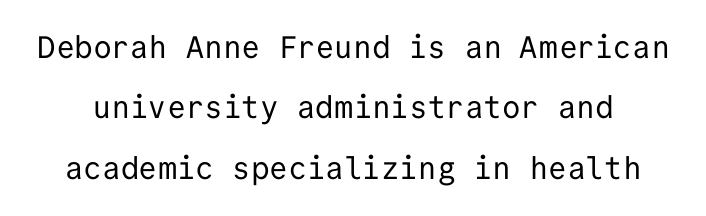
{"serif": "no", "italic": "no", "bold": "no", "weight": "regular", "width": "normal", "stroke_contrast": "low", "x_height": "medium", "monospaced": "yes", "underline": "no", "line_spacing": "loose", "line_spacing_ratio": 1.95, "letter_spacing": "normal", "letter_spacing_em": 0.0, "glyph_px": 31}
